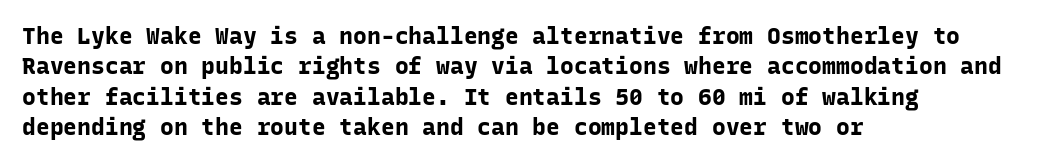
{"italic": "no", "bold": "yes", "underline": "no", "align": "left", "line_spacing": "normal", "line_spacing_ratio": 1.32, "letter_spacing": "normal", "letter_spacing_em": 0.0, "glyph_px": 23}
